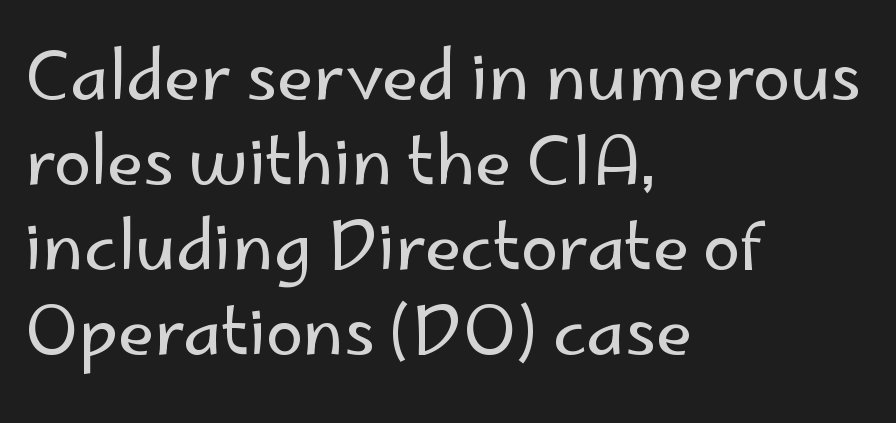
The image shows 67 px regular-weight sans-serif type, upright; set left-aligned, normal line spacing (1.27x), normal letter spacing, not underlined; low stroke contrast and a small x-height.
